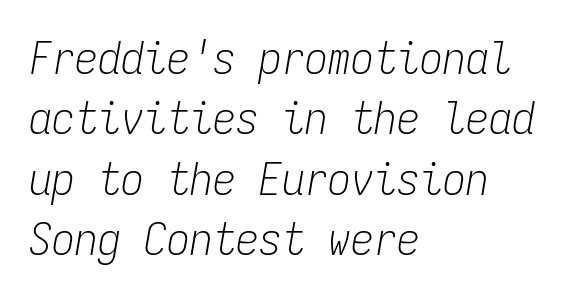
{"italic": "yes", "lean": "right", "slant_degrees": 9, "bold": "no", "weight": "light", "width": "condensed", "stroke_contrast": "low", "x_height": "medium", "monospaced": "yes", "underline": "no", "align": "left", "line_spacing": "normal", "line_spacing_ratio": 1.31, "letter_spacing": "normal", "letter_spacing_em": 0.0, "glyph_px": 46}
